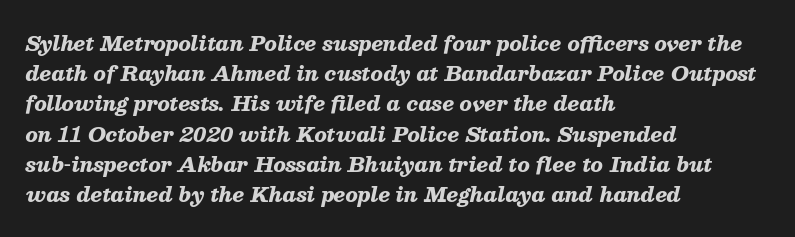
The image shows 20 px bold type, italic (leaning right); set left-aligned, normal line spacing (1.51x), normal letter spacing, not underlined.
